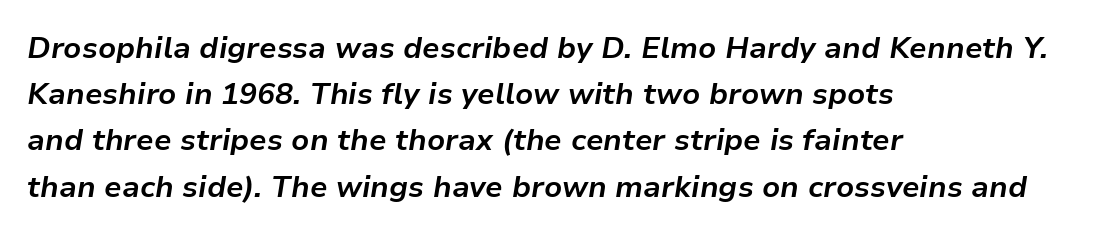
{"italic": "yes", "lean": "right", "slant_degrees": 9, "bold": "yes", "weight": "bold", "width": "normal", "stroke_contrast": "low", "x_height": "medium", "monospaced": "no", "underline": "no", "align": "left", "line_spacing": "normal", "line_spacing_ratio": 1.54, "letter_spacing": "normal", "letter_spacing_em": 0.0, "glyph_px": 30}
